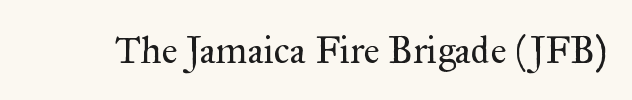
Q: Is the text bold? A: No.
Q: Is the text italic (slanted)? A: No, it is upright.
Q: Is the typeface a serif or a sans-serif typeface? A: Serif.
Q: Is the text underlined? A: No.
Q: Is the spacing between letters normal or unusually wide? A: Normal.
Q: Width (condensed, normal, or wide)? A: Normal.
Q: Stroke contrast? A: Medium.
Q: x-height? A: Small.
Q: Monospaced? A: No.
